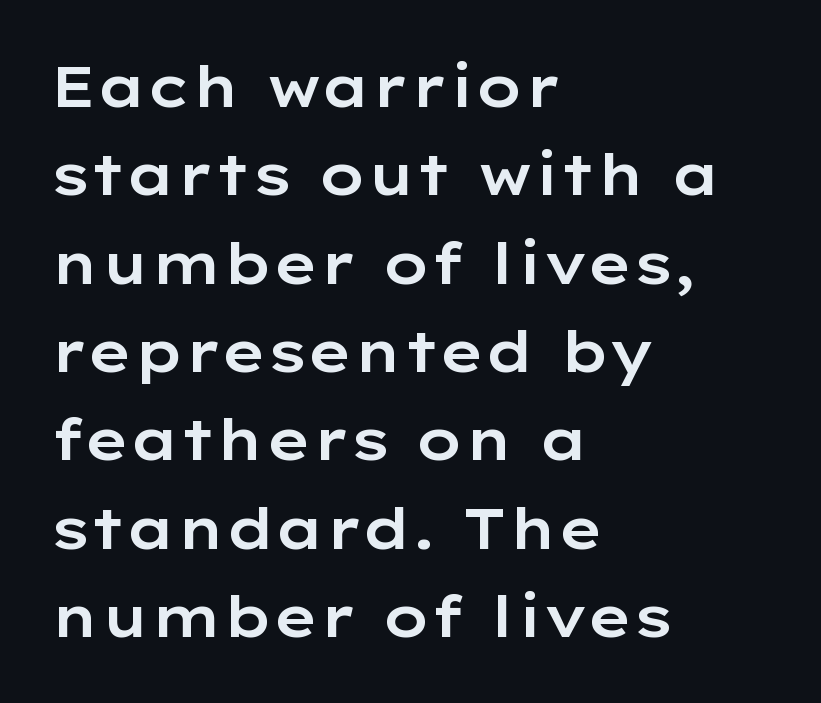
Q: Is the text italic (slanted)? A: No, it is upright.
Q: Is the typeface a serif or a sans-serif typeface? A: Sans-serif.
Q: Is the text underlined? A: No.
Q: How is the paragraph aligned? A: Left-aligned.
Q: Is the spacing between letters normal or unusually wide? A: Normal.
Q: Is the spacing between lines tight, normal or loose? A: Normal.
Q: Width (condensed, normal, or wide)? A: Wide.
Q: Stroke contrast? A: Low.
Q: x-height? A: Medium.
Q: Monospaced? A: No.
